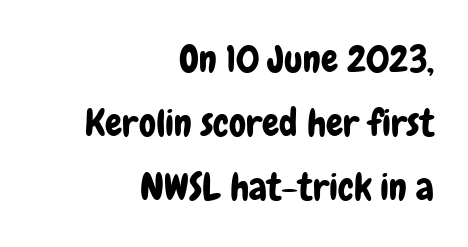
Q: Is the text italic (slanted)? A: No, it is upright.
Q: Is the typeface a serif or a sans-serif typeface? A: Sans-serif.
Q: Is the text underlined? A: No.
Q: How is the paragraph aligned? A: Right-aligned.
Q: Is the spacing between letters normal or unusually wide? A: Normal.
Q: Is the spacing between lines tight, normal or loose? A: Normal.
Q: Width (condensed, normal, or wide)? A: Condensed.
Q: Stroke contrast? A: Low.
Q: x-height? A: Medium.
Q: Monospaced? A: No.
